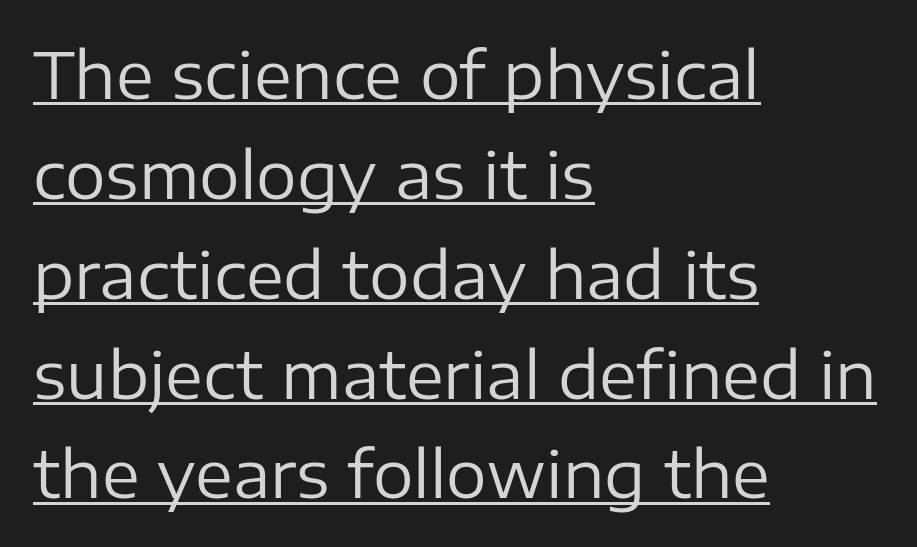
The image shows 64 px regular-weight sans-serif type, upright; set left-aligned, normal line spacing (1.56x), normal letter spacing, underlined; low stroke contrast and a medium x-height.
